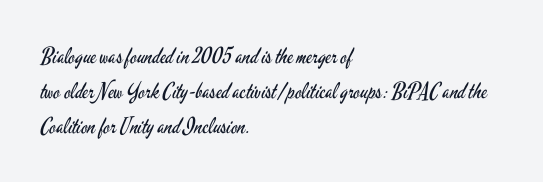
The image shows 22 px text type; set left-aligned, normal line spacing (1.58x), normal letter spacing, not underlined.
